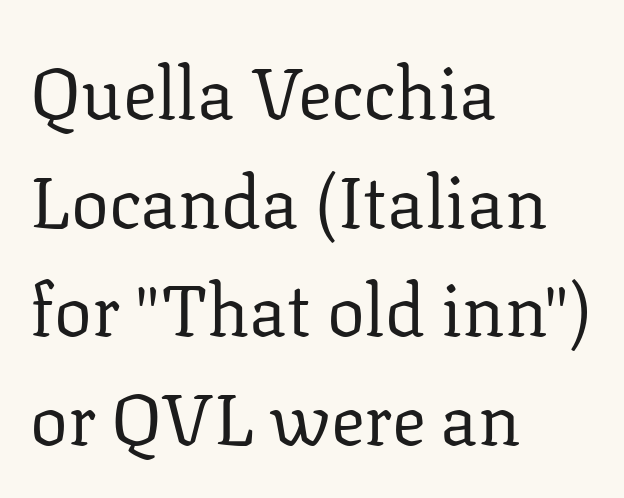
Q: Is the text bold? A: No.
Q: Is the text italic (slanted)? A: No, it is upright.
Q: Is the typeface a serif or a sans-serif typeface? A: Serif.
Q: Is the text underlined? A: No.
Q: How is the paragraph aligned? A: Left-aligned.
Q: Is the spacing between letters normal or unusually wide? A: Normal.
Q: Is the spacing between lines tight, normal or loose? A: Normal.
Q: Width (condensed, normal, or wide)? A: Normal.
Q: Stroke contrast? A: Low.
Q: x-height? A: Medium.
Q: Monospaced? A: No.
